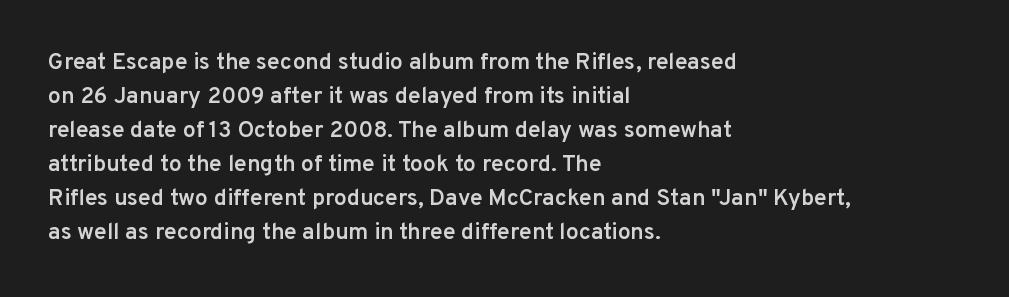
The type is set solid horizontally, with unmodified tracking. Letters rest on an invisible, unmarked baseline. The lettering holds an erect, upright posture throughout. Typeset ragged right — the left edge is the straight one. The block of text has a typical density, with ordinary space between rows.
